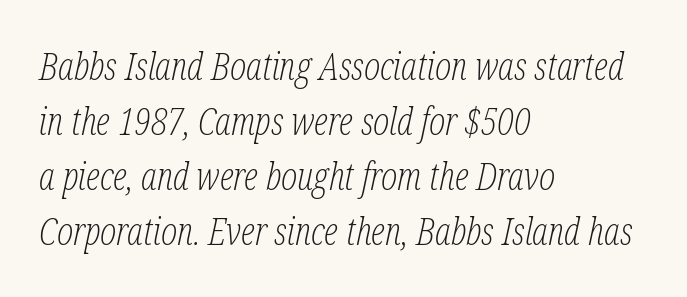
Q: Is the text bold? A: No.
Q: Is the text italic (slanted)? A: Yes, it leans right by about 12 degrees.
Q: Is the typeface a serif or a sans-serif typeface? A: Serif.
Q: Is the text underlined? A: No.
Q: How is the paragraph aligned? A: Left-aligned.
Q: Is the spacing between letters normal or unusually wide? A: Normal.
Q: Is the spacing between lines tight, normal or loose? A: Normal.
Q: Width (condensed, normal, or wide)? A: Condensed.
Q: Stroke contrast? A: Low.
Q: x-height? A: Medium.
Q: Monospaced? A: No.
